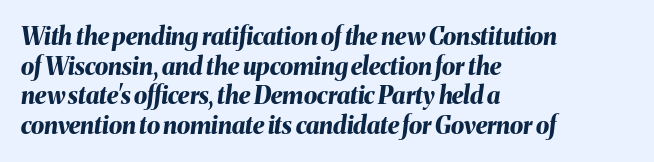
The passage shown leans; its letterforms are oblique. Short note: letters normally spaced. Strokes here are thick enough to call this a true bold. Descenders hang freely into open space.
